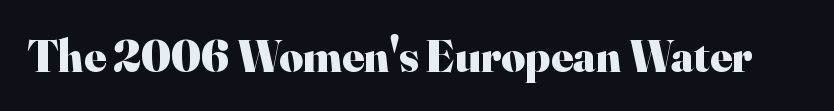
{"serif": "yes", "italic": "no", "bold": "yes", "weight": "heavy", "width": "normal", "stroke_contrast": "high", "x_height": "small", "monospaced": "no", "underline": "no", "letter_spacing": "normal", "letter_spacing_em": 0.0, "glyph_px": 46}
